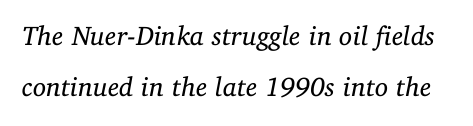
The image shows 27 px text type, italic (leaning right); set line spacing 1.89x, normal letter spacing, not underlined.
